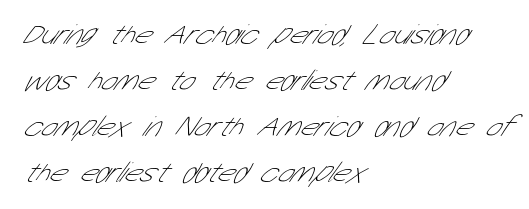
If you measured baseline to baseline, you'd find a middling distance. This sample has the flowing, uneven cadence of proportional lettering. Note: no serifs on the glyphs. The specimen omits any rule beneath the text block's lines. The ragged edge is on the right, which tells us the setting is flush left. Between one letter and the next there's only the usual sliver of space.
